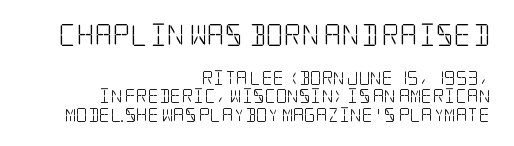
{"italic": "no", "bold": "no", "underline": "no", "align": "right", "line_spacing": "normal", "line_spacing_ratio": 1.32, "letter_spacing": "normal", "letter_spacing_em": 0.0, "larger_block": "first", "size_ratio": 1.57, "glyph_px": 22}
